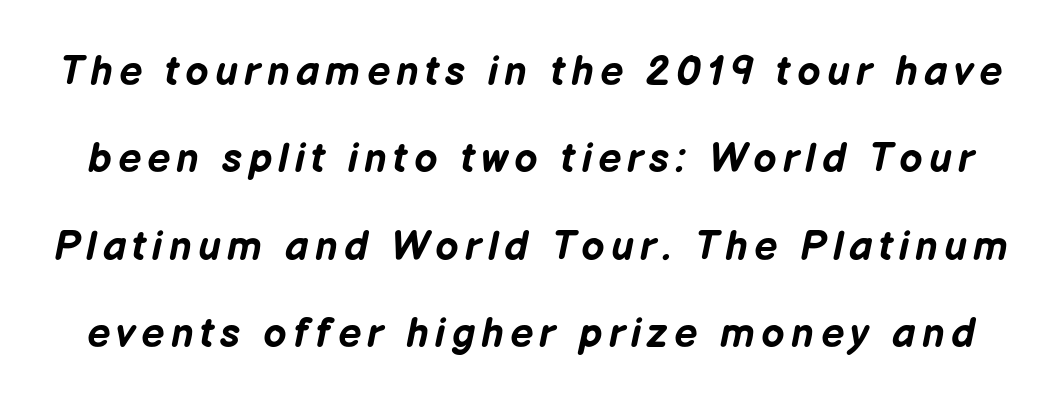
The image shows 41 px bold type, italic (leaning right); set loose line spacing (2.13x), not underlined; low stroke contrast and a medium x-height.
